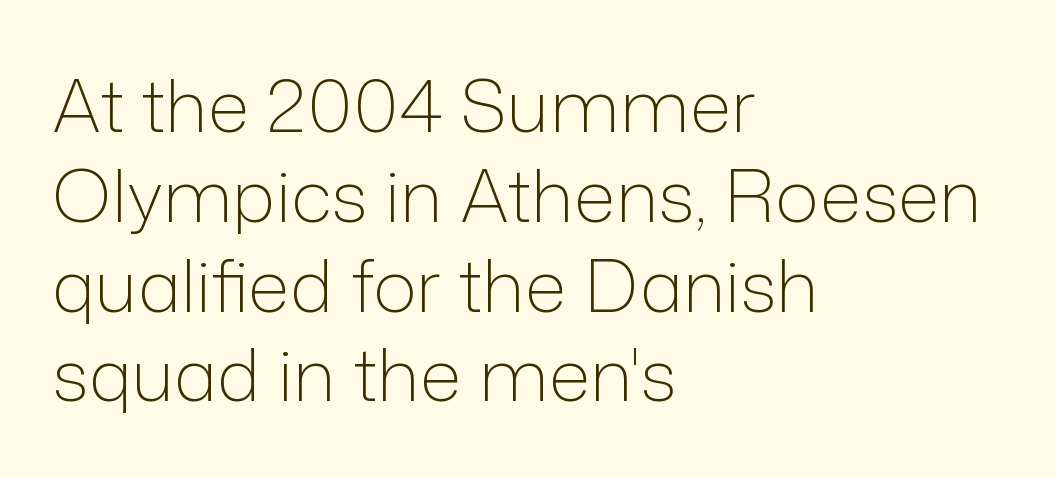
Q: Is the text bold? A: No.
Q: Is the text italic (slanted)? A: No, it is upright.
Q: Is the typeface a serif or a sans-serif typeface? A: Sans-serif.
Q: Is the text underlined? A: No.
Q: How is the paragraph aligned? A: Left-aligned.
Q: Is the spacing between letters normal or unusually wide? A: Normal.
Q: Width (condensed, normal, or wide)? A: Normal.
Q: Stroke contrast? A: Low.
Q: x-height? A: Medium.
Q: Monospaced? A: No.
